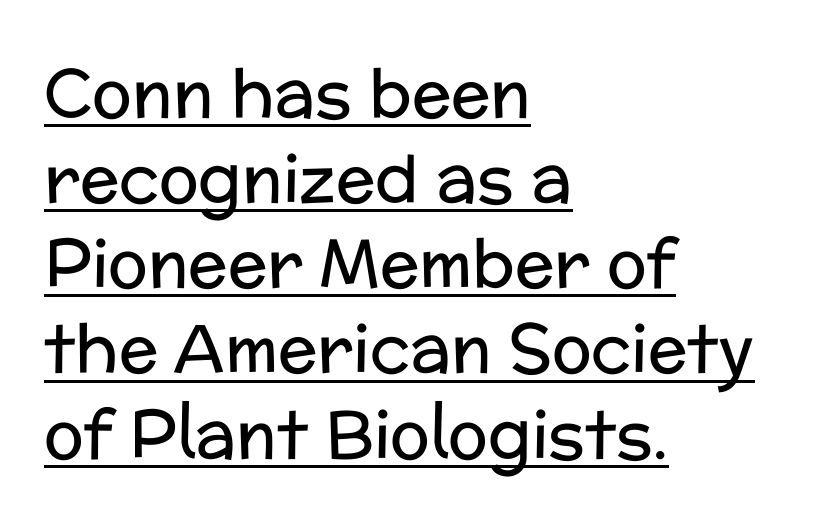
The image shows 66 px regular-weight sans-serif type, upright; set left-aligned, normal line spacing (1.29x), normal letter spacing, underlined; low stroke contrast and a medium x-height.
